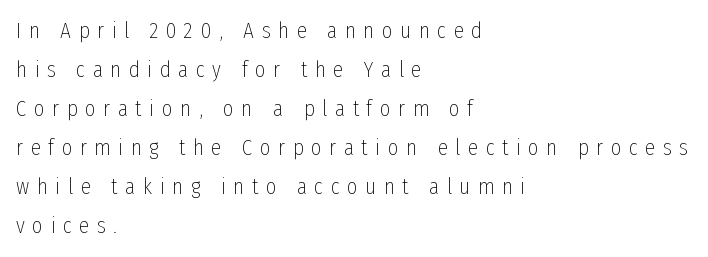
{"italic": "no", "bold": "no", "underline": "no", "align": "left", "line_spacing": "normal", "line_spacing_ratio": 1.7, "letter_spacing": "wide", "letter_spacing_em": 0.33, "glyph_px": 23}
